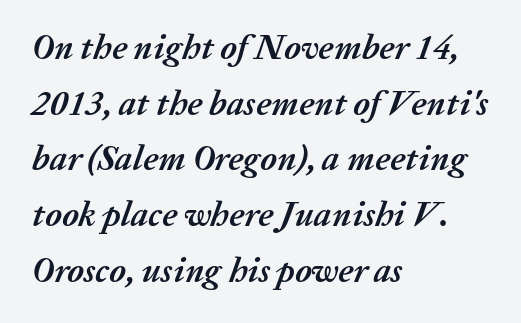
A classic flush-left, rag-right setting is used for this passage. Yep, that's italic — everything's leaning. Words float on clear page, feet unadorned. This block has exactly the height ordinary leading produces.
